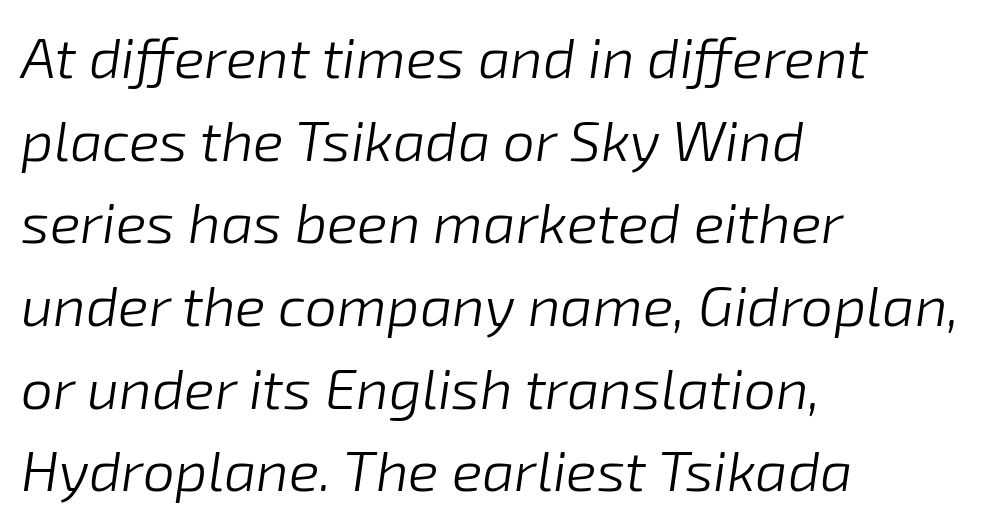
The image shows 57 px light type, italic (leaning right); set left-aligned, normal line spacing (1.45x), normal letter spacing, not underlined; low stroke contrast and a medium x-height.
